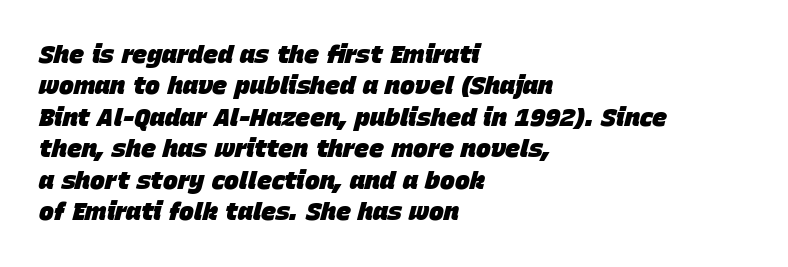
{"italic": "yes", "lean": "right", "slant_degrees": 15, "bold": "yes", "underline": "no", "align": "left", "line_spacing": "normal", "line_spacing_ratio": 1.26, "letter_spacing": "normal", "letter_spacing_em": 0.0, "glyph_px": 25}
